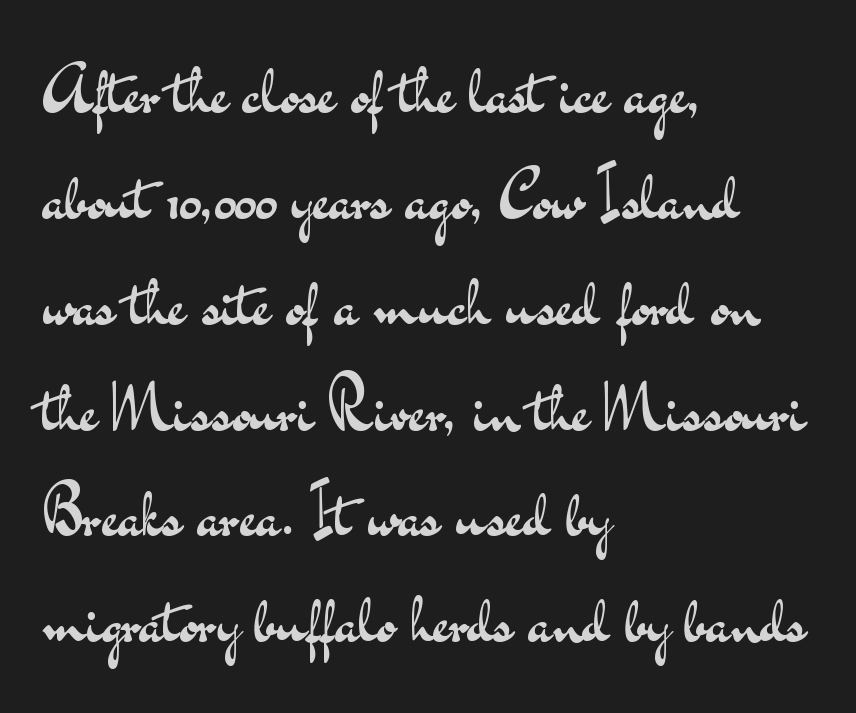
The image shows 67 px regular-weight, wide sans-serif type; set left-aligned, normal line spacing (1.58x), normal letter spacing, not underlined; medium stroke contrast and a small x-height.
